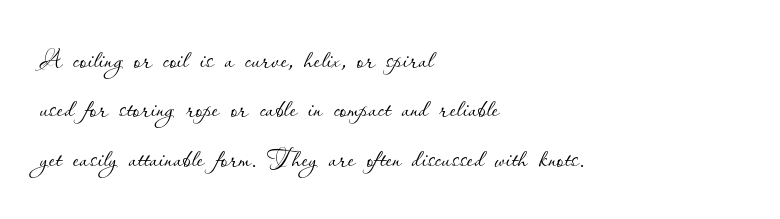
The image shows 35 px thin type; set left-aligned, normal line spacing (1.41x), normal letter spacing, not underlined; low stroke contrast and a small x-height.
